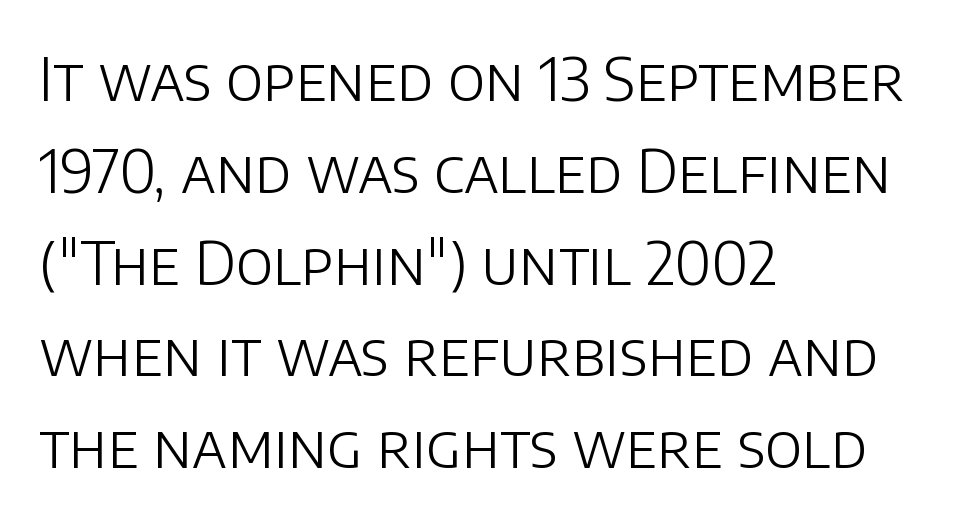
The image shows 60 px light sans-serif type, upright; set left-aligned, normal line spacing (1.53x), normal letter spacing, not underlined; low stroke contrast and a large x-height.
